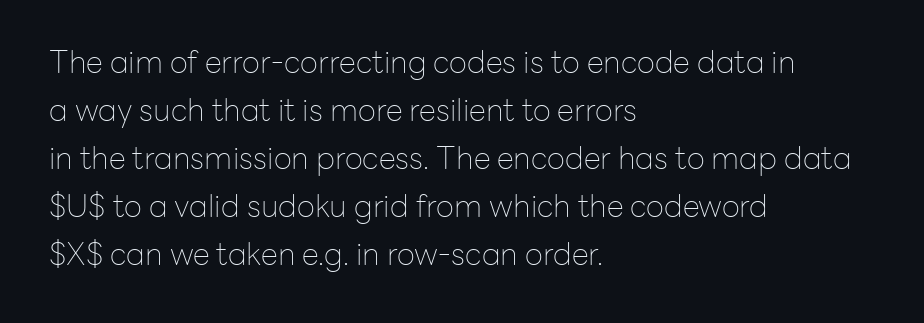
This rendering features lettering with no underline. Note the varied advance widths — an 'i' is clearly narrower than an 'm'. The ragged edge is on the right, which tells us the setting is flush left. No extra ink here — the face is not bold. To sum up the face: it is a sans, with no serifs. When letters stand straight like this, we call the style roman or upright.
